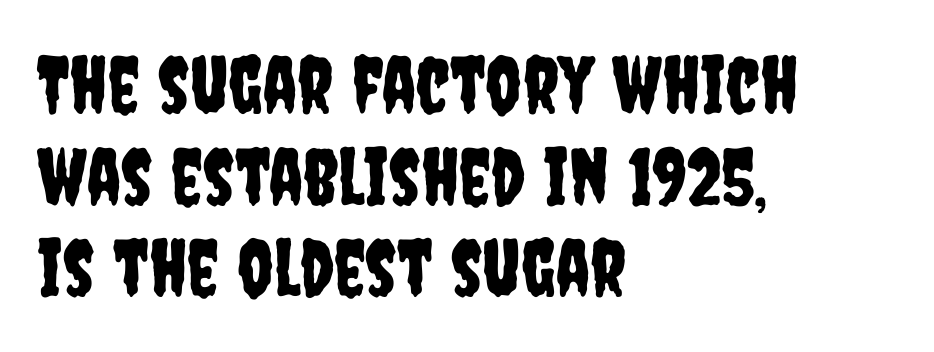
{"serif": "no", "italic": "no", "width": "condensed", "stroke_contrast": "low", "x_height": "large", "monospaced": "no", "underline": "no", "align": "left", "line_spacing_ratio": 1.16, "letter_spacing": "normal", "letter_spacing_em": 0.0, "glyph_px": 79}
